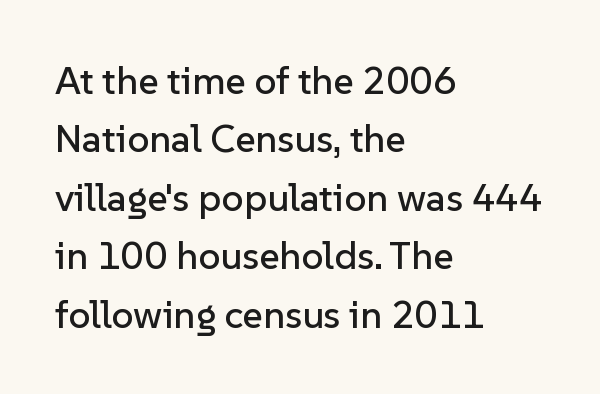
The image shows 39 px sans-serif type, upright; set left-aligned, normal line spacing (1.5x), normal letter spacing, not underlined; low stroke contrast and a medium x-height.
